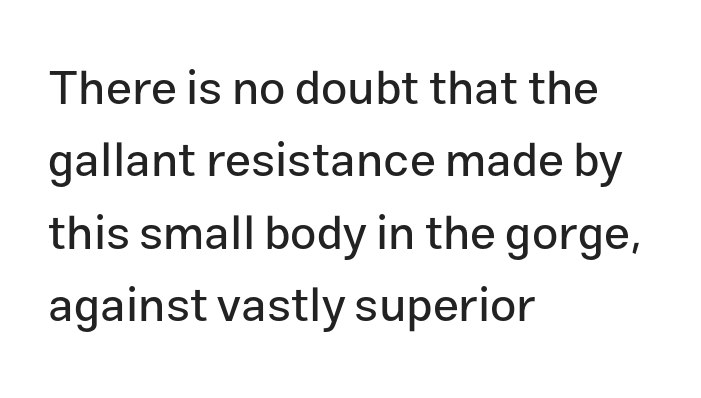
{"serif": "no", "italic": "no", "width": "normal", "stroke_contrast": "low", "x_height": "medium", "monospaced": "no", "underline": "no", "align": "left", "line_spacing": "normal", "line_spacing_ratio": 1.54, "letter_spacing": "normal", "letter_spacing_em": 0.0, "glyph_px": 47}
